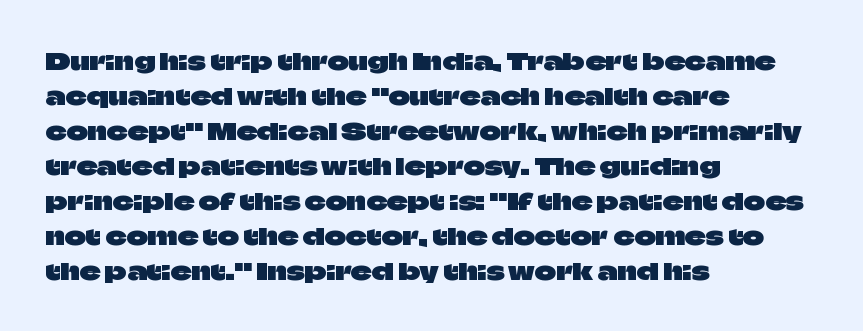
Q: Is the text italic (slanted)? A: No, it is upright.
Q: Is the text underlined? A: No.
Q: How is the paragraph aligned? A: Left-aligned.
Q: Is the spacing between letters normal or unusually wide? A: Normal.
Q: Is the spacing between lines tight, normal or loose? A: Normal.
